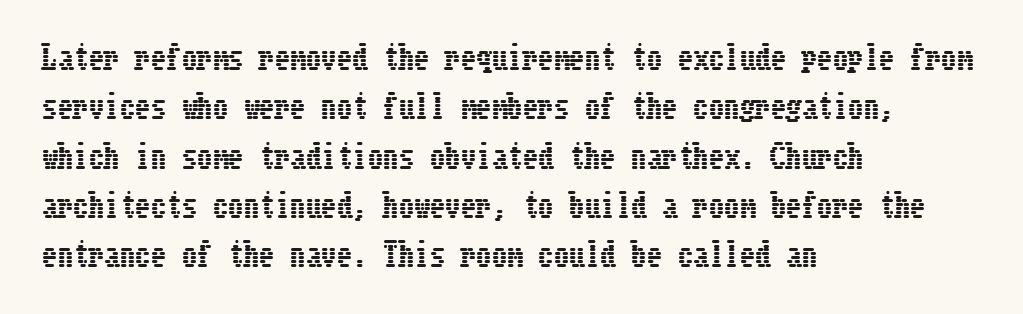
The image shows 31 px condensed type, upright; set left-aligned, normal line spacing (1.59x), normal letter spacing, not underlined; low stroke contrast and a medium x-height.
